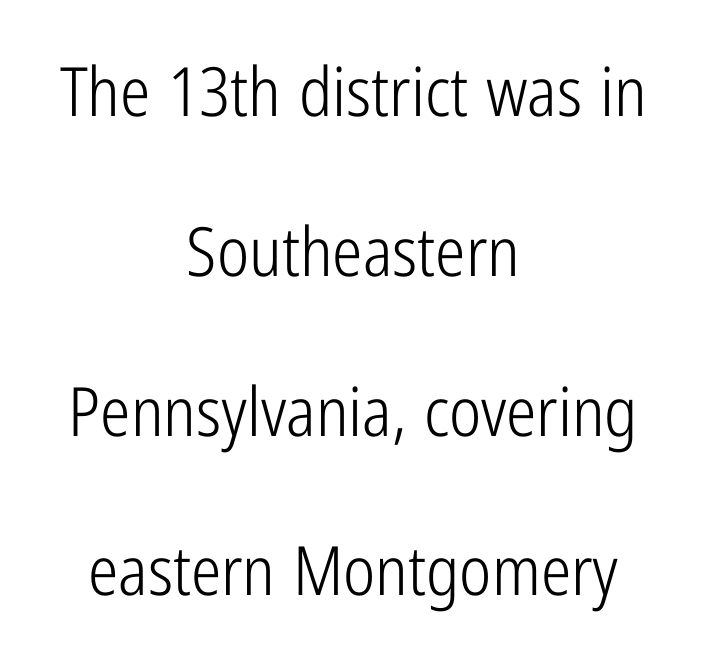
Q: Is the text bold? A: No.
Q: Is the text italic (slanted)? A: No, it is upright.
Q: Is the typeface a serif or a sans-serif typeface? A: Sans-serif.
Q: Is the text underlined? A: No.
Q: How is the paragraph aligned? A: Centered.
Q: Is the spacing between letters normal or unusually wide? A: Normal.
Q: Is the spacing between lines tight, normal or loose? A: Loose.
Q: Width (condensed, normal, or wide)? A: Condensed.
Q: Stroke contrast? A: Low.
Q: x-height? A: Medium.
Q: Monospaced? A: No.
